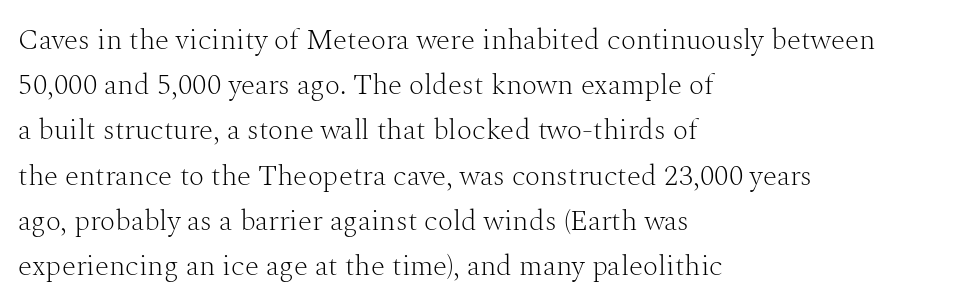
The image shows 29 px light serif type, upright; set left-aligned, normal line spacing (1.56x), normal letter spacing, not underlined; medium stroke contrast and a medium x-height.
